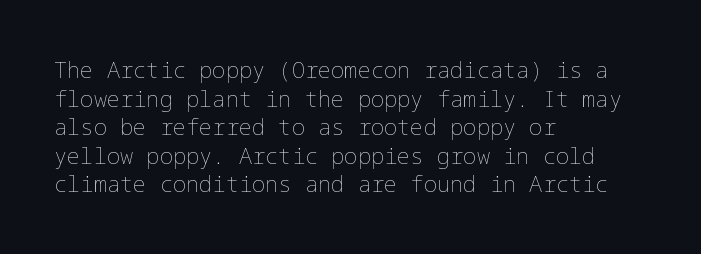
The image shows 22 px text type, upright; set left-aligned, normal line spacing (1.3x), normal letter spacing, not underlined.
